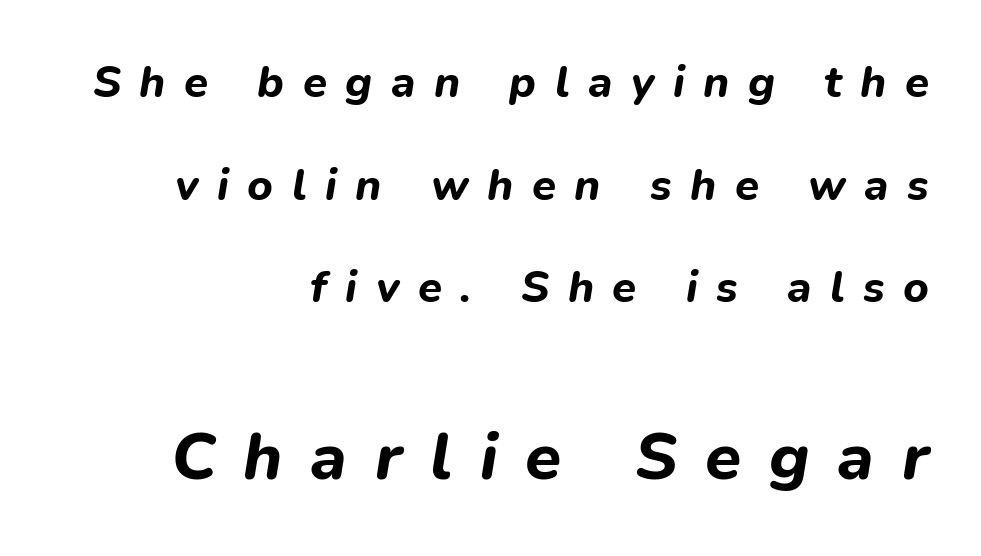
Yep, that's italic — everything's leaning. The string is rendered with underlining switched off. Every letter is thick-stroked: bold, no question. The leading is generous, giving the passage an open texture. The letters are spread apart with noticeably loose tracking.
